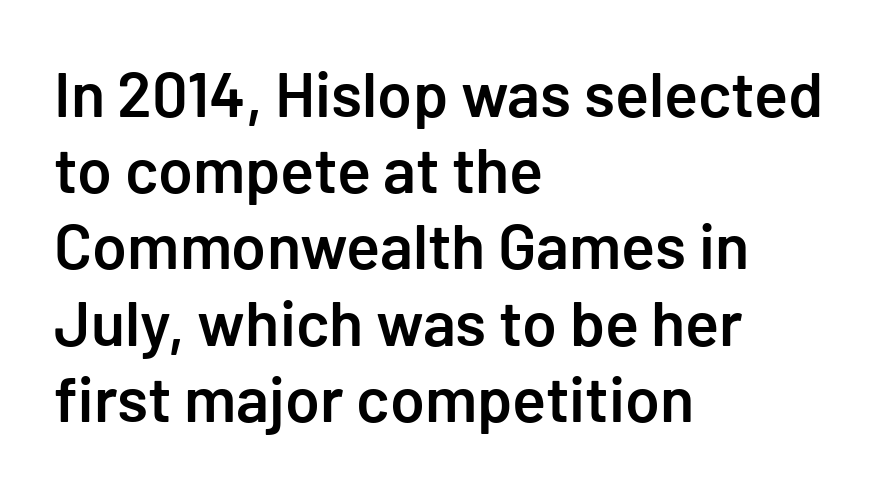
{"serif": "no", "italic": "no", "bold": "semi", "weight": "semibold", "width": "normal", "stroke_contrast": "low", "x_height": "medium", "underline": "no", "align": "left", "line_spacing_ratio": 1.21, "letter_spacing": "normal", "letter_spacing_em": 0.0, "glyph_px": 63}
